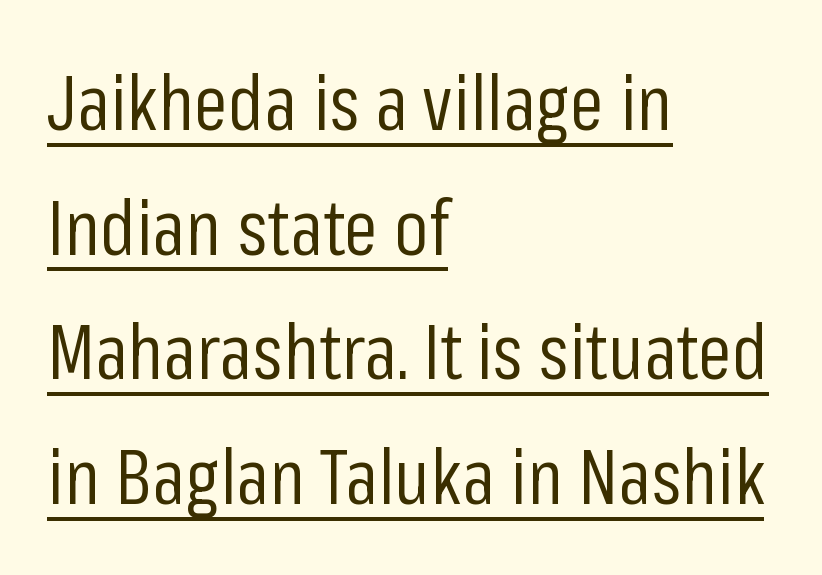
{"serif": "no", "italic": "no", "bold": "no", "weight": "regular", "width": "condensed", "stroke_contrast": "low", "x_height": "medium", "monospaced": "no", "underline": "yes", "align": "left", "line_spacing": "normal", "line_spacing_ratio": 1.62, "letter_spacing": "normal", "letter_spacing_em": 0.0, "glyph_px": 77}
